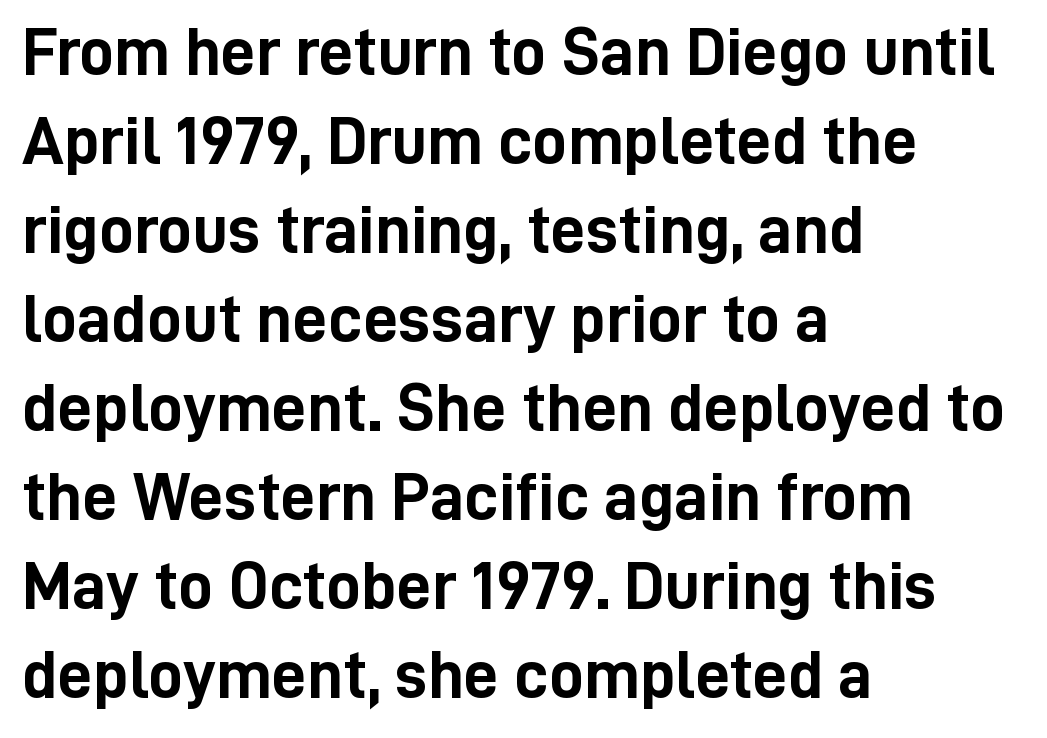
The image shows 69 px semibold, condensed sans-serif type, upright; set left-aligned, normal line spacing (1.29x), normal letter spacing, not underlined; low stroke contrast and a medium x-height.
